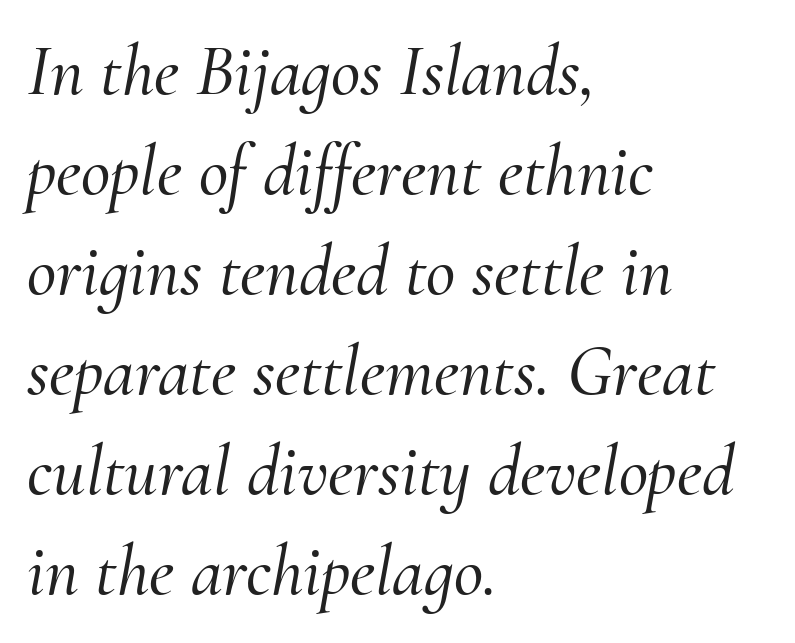
You could not count columns in this text — the font is proportionally spaced. Is the block centered? No — it sits flush against the left margin. If you drew a line through each stem, it would be angled. The line-height multiplier appears to be the usual default.
